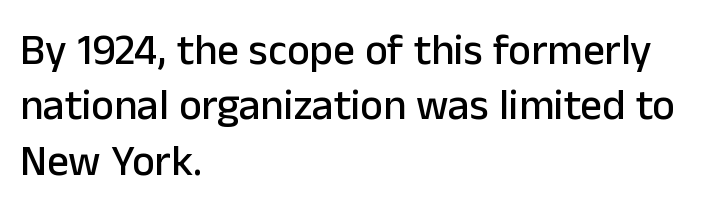
The lettering stays uniformly vertical, giving the passage a roman look. Glyph-to-glyph distance matches everyday printed text. Baseline-to-baseline distance is the conventional proportion of letter height. The passage shown is typed in a proportional face where columns would drift.
